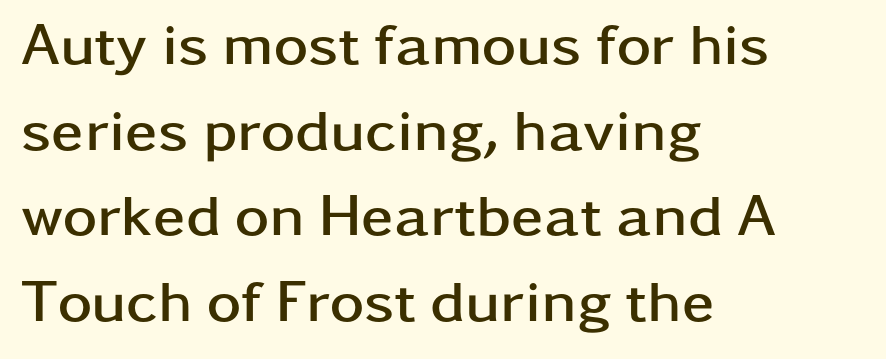
The image shows 59 px semibold, wide sans-serif type, upright; set left-aligned, normal line spacing (1.45x), normal letter spacing, not underlined; low stroke contrast and a medium x-height.
